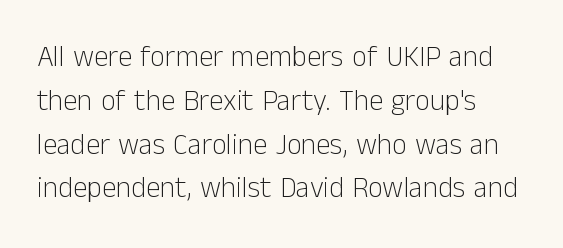
These glyphs show unthickened strokes, regular width or finer. The setting favours the left margin, as ordinary paragraphs usually do. These lines keep a tight, regular rhythm from letter to letter. The vertical gap from one line to the next is medium. Anything drawn beneath the words? Only blank space. The glyphs in this specimen are sans serif.
